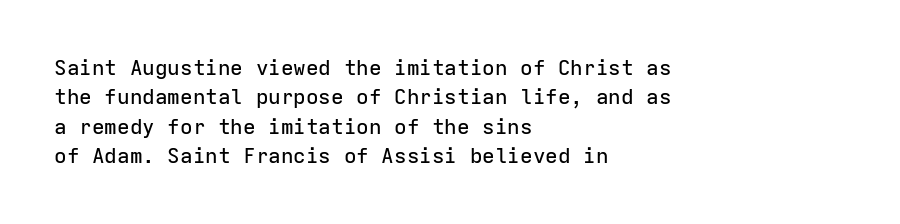
{"italic": "no", "underline": "no", "align": "left", "line_spacing": "normal", "line_spacing_ratio": 1.4, "letter_spacing": "normal", "letter_spacing_em": 0.0, "glyph_px": 21}
